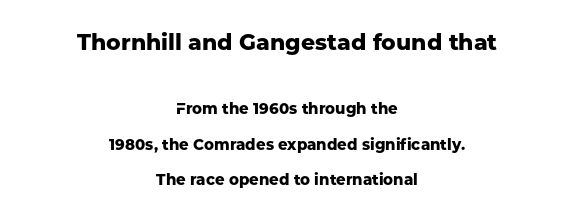
{"italic": "no", "bold": "yes", "underline": "no", "align": "center", "line_spacing": "loose", "line_spacing_ratio": 2.35, "letter_spacing": "normal", "letter_spacing_em": 0.0, "larger_block": "first", "size_ratio": 1.47, "glyph_px": 22}
